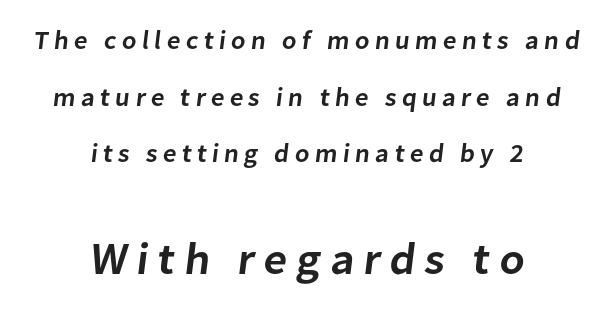
Caption: expanded tracking, letters set apart. The paragraph has two soft edges and a firm central axis. A semibold gives these letters moderate extra thickness, short of bold. Airy leading.
